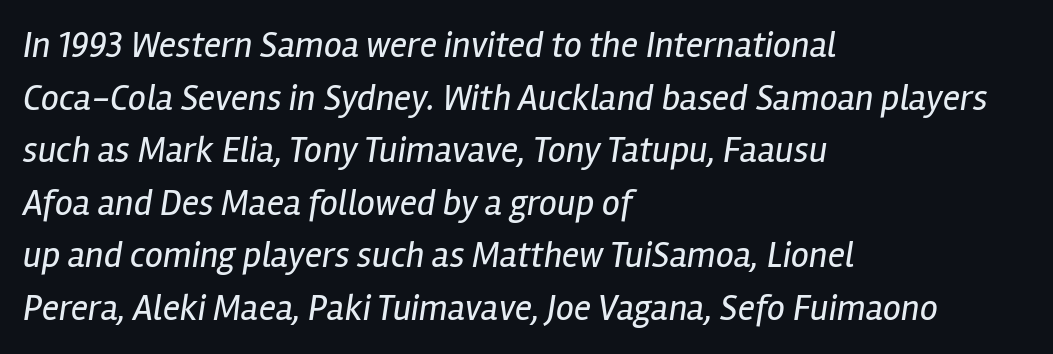
Proportional: the letters do not fall into vertical columns. Weight: regular or lighter. No extra tracking has been applied to these lines. Line beginnings align vertically; line endings do not. The space directly below the letters is spotless. If you drew a line through each stem, it would be angled.
